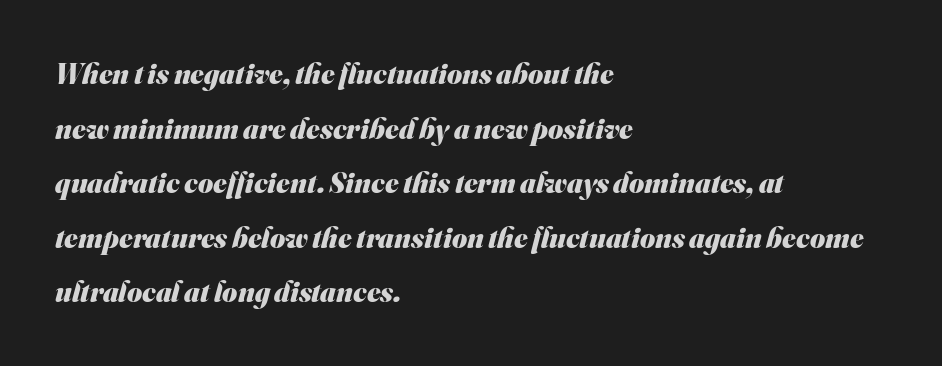
The image shows 29 px heavy sans-serif type; set left-aligned, line spacing 1.88x, normal letter spacing, not underlined; medium stroke contrast and a small x-height.
